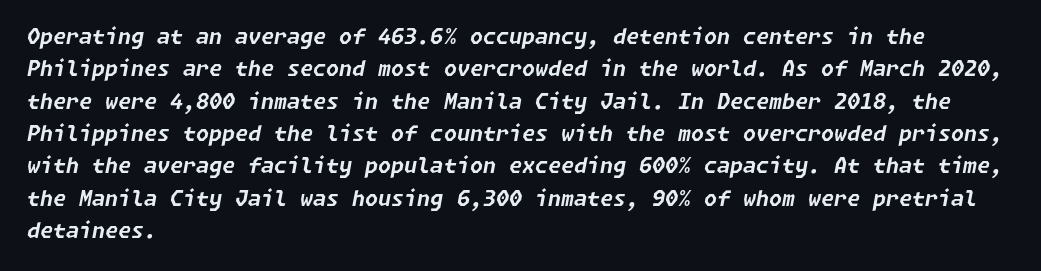
Q: Is the text bold? A: Yes.
Q: Is the text italic (slanted)? A: Yes, it leans right by about 11 degrees.
Q: Is the text underlined? A: No.
Q: How is the paragraph aligned? A: Left-aligned.
Q: Is the spacing between letters normal or unusually wide? A: Normal.
Q: Is the spacing between lines tight, normal or loose? A: Normal.
